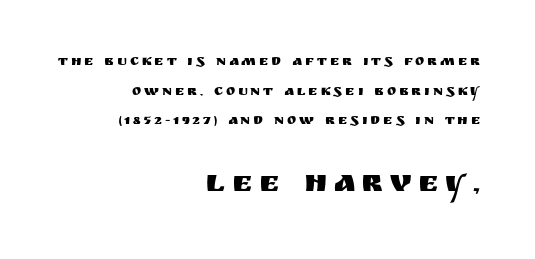
{"serif": "no", "italic": "no", "width": "normal", "stroke_contrast": "medium", "x_height": "large", "monospaced": "no", "underline": "no", "align": "right", "line_spacing": "loose", "line_spacing_ratio": 2.12, "letter_spacing": "wide", "letter_spacing_em": 0.21, "larger_block": "second", "size_ratio": 2.21, "glyph_px": 31}
